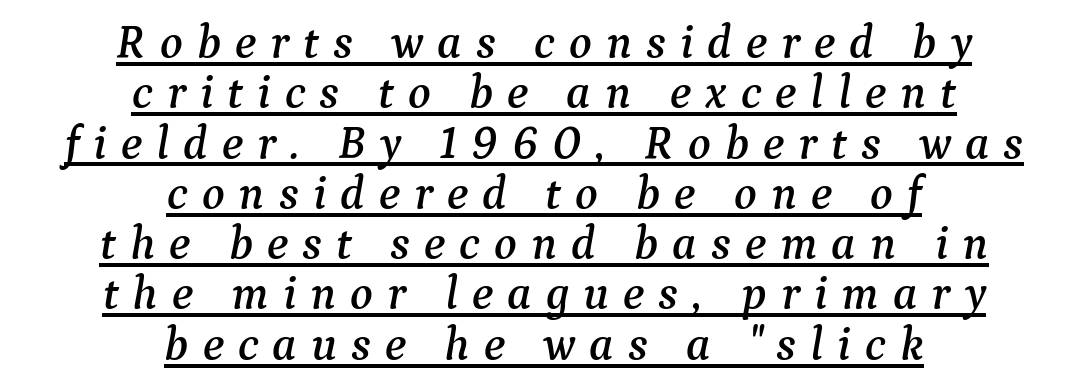
Q: Is the text italic (slanted)? A: Yes, it leans right by about 9 degrees.
Q: Is the typeface a serif or a sans-serif typeface? A: Serif.
Q: Is the text underlined? A: Yes.
Q: How is the paragraph aligned? A: Centered.
Q: Is the spacing between letters normal or unusually wide? A: Unusually wide.
Q: Is the spacing between lines tight, normal or loose? A: Tight.
Q: Width (condensed, normal, or wide)? A: Normal.
Q: Stroke contrast? A: Medium.
Q: x-height? A: Medium.
Q: Monospaced? A: No.
